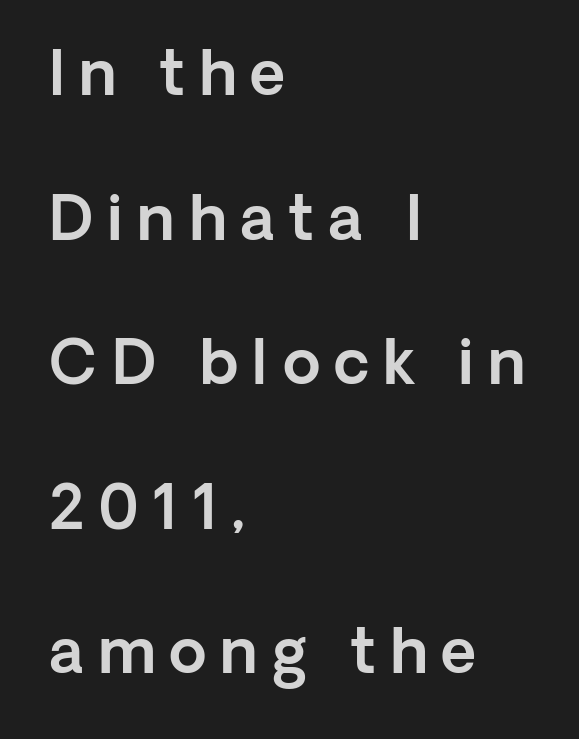
Compared with typical paragraphs, the rows here are farther apart. Observe the wide spacing: letters keep a clear distance from each other. Quick note: not italic, upright. Anything drawn beneath the words? Only blank space.
